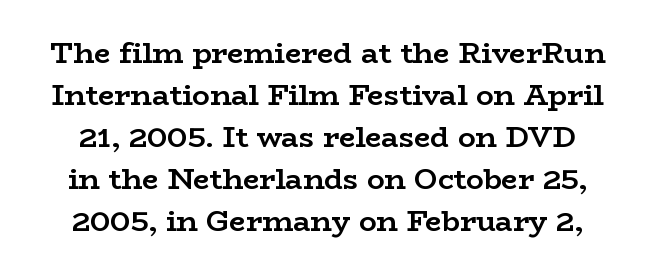
Look at the bottom of the vertical strokes: they flare into serifs here. Check under the words: just untouched page. Interline gaps are of average width in this sample. The rendering keeps characters at their native spacing. Ascenders rise straight up at ninety degrees. Each letter keeps its own natural width here, so spacing adapts to shape.
